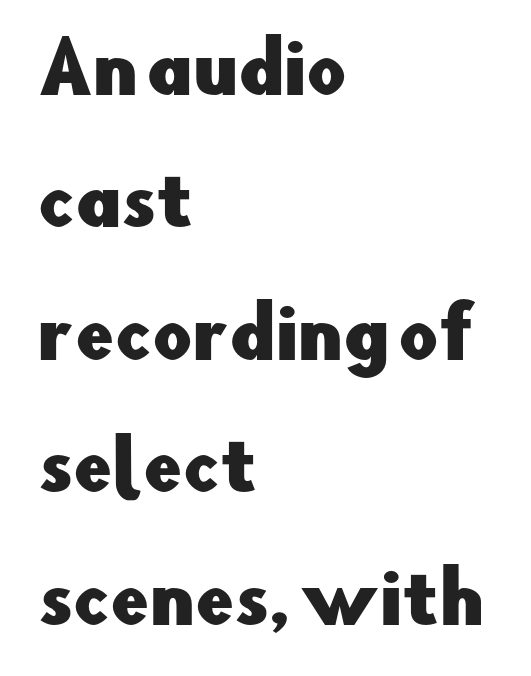
The image shows 69 px sans-serif type, upright; set left-aligned, loose line spacing (1.92x), normal letter spacing, not underlined; low stroke contrast and a small x-height.
